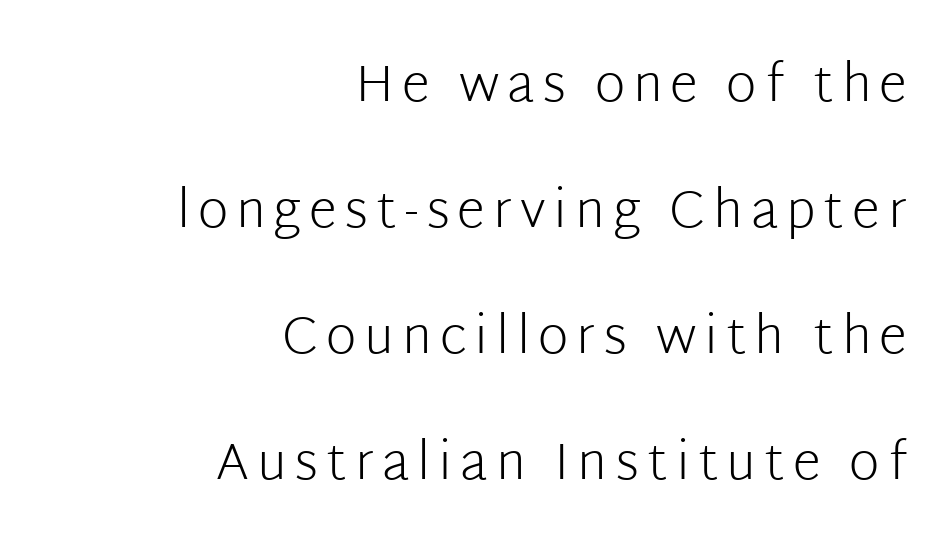
{"serif": "no", "italic": "no", "bold": "no", "weight": "light", "width": "normal", "stroke_contrast": "low", "x_height": "medium", "monospaced": "no", "underline": "no", "align": "right", "line_spacing": "loose", "line_spacing_ratio": 2.42, "glyph_px": 52}
